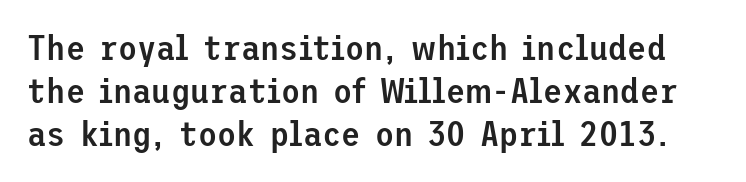
The typeface chosen for these lines omits serifs. Compared with typical body copy, the letter spacing here is the same. This rendering features lettering with no underline. The glyphs have the mass of a demibold cut, below bold. Notice how the stems are strictly vertical — no italics here.
